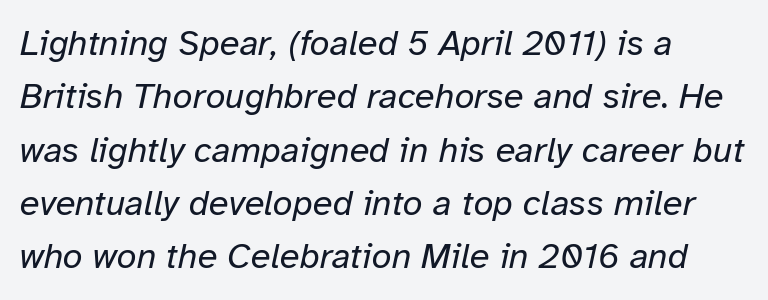
The image shows 36 px regular-weight type, italic (leaning right); set left-aligned, normal line spacing (1.48x), normal letter spacing, not underlined; low stroke contrast and a medium x-height.
